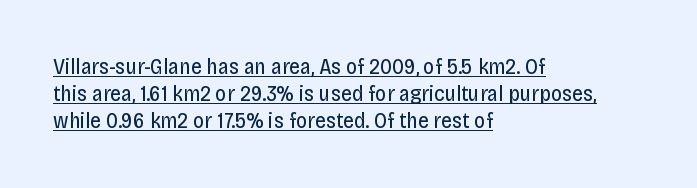
{"italic": "no", "bold": "no", "underline": "yes", "align": "left", "line_spacing_ratio": 1.23, "letter_spacing": "normal", "letter_spacing_em": 0.0, "glyph_px": 22}
